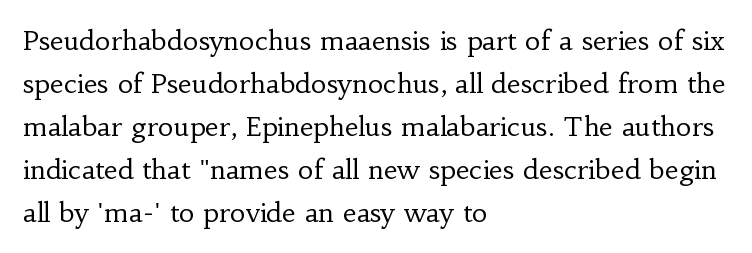
Q: Is the text bold? A: No.
Q: Is the text italic (slanted)? A: No, it is upright.
Q: Is the text underlined? A: No.
Q: How is the paragraph aligned? A: Left-aligned.
Q: Is the spacing between letters normal or unusually wide? A: Normal.
Q: Is the spacing between lines tight, normal or loose? A: Normal.
